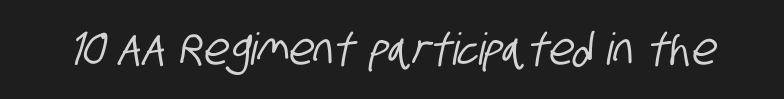
{"serif": "no", "width": "condensed", "stroke_contrast": "low", "x_height": "large", "monospaced": "no", "underline": "no", "letter_spacing": "normal", "letter_spacing_em": 0.0, "glyph_px": 44}
